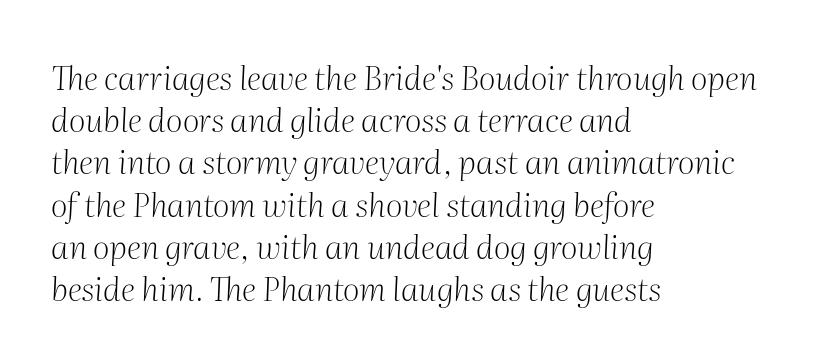
Q: Is the text bold? A: No.
Q: Is the text italic (slanted)? A: Yes, it leans right by about 2 degrees.
Q: Is the typeface a serif or a sans-serif typeface? A: Serif.
Q: Is the text underlined? A: No.
Q: How is the paragraph aligned? A: Left-aligned.
Q: Is the spacing between letters normal or unusually wide? A: Normal.
Q: Is the spacing between lines tight, normal or loose? A: Normal.
Q: Width (condensed, normal, or wide)? A: Normal.
Q: Stroke contrast? A: Medium.
Q: x-height? A: Medium.
Q: Monospaced? A: No.
